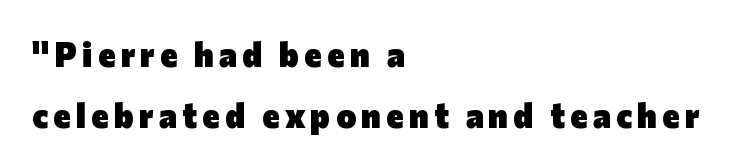
Glance below the letters and you will spot only blank space. This is the regular roman posture of the typeface. The passage shown is typed in a proportional face where columns would drift. The face used here is a sans, in the tradition of grotesques and geometrics.
